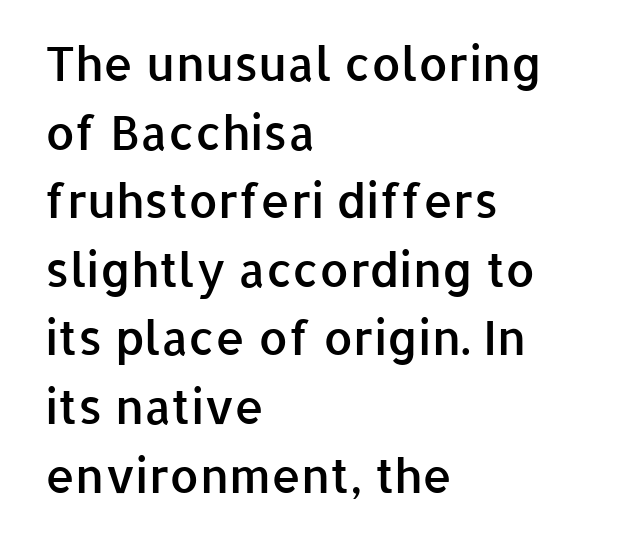
Q: Is the text bold? A: Semi-bold.
Q: Is the text italic (slanted)? A: No, it is upright.
Q: Is the typeface a serif or a sans-serif typeface? A: Sans-serif.
Q: Is the text underlined? A: No.
Q: How is the paragraph aligned? A: Left-aligned.
Q: Is the spacing between letters normal or unusually wide? A: Normal.
Q: Is the spacing between lines tight, normal or loose? A: Normal.
Q: Width (condensed, normal, or wide)? A: Normal.
Q: Stroke contrast? A: Low.
Q: x-height? A: Medium.
Q: Monospaced? A: No.
